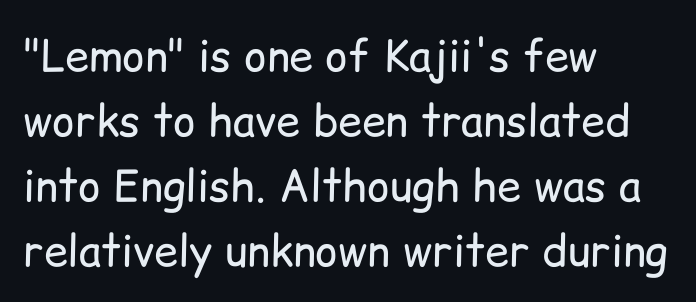
Q: Is the text bold? A: No.
Q: Is the text italic (slanted)? A: No, it is upright.
Q: Is the typeface a serif or a sans-serif typeface? A: Sans-serif.
Q: Is the text underlined? A: No.
Q: How is the paragraph aligned? A: Left-aligned.
Q: Is the spacing between letters normal or unusually wide? A: Normal.
Q: Is the spacing between lines tight, normal or loose? A: Normal.
Q: Width (condensed, normal, or wide)? A: Normal.
Q: Stroke contrast? A: Low.
Q: x-height? A: Medium.
Q: Monospaced? A: No.
